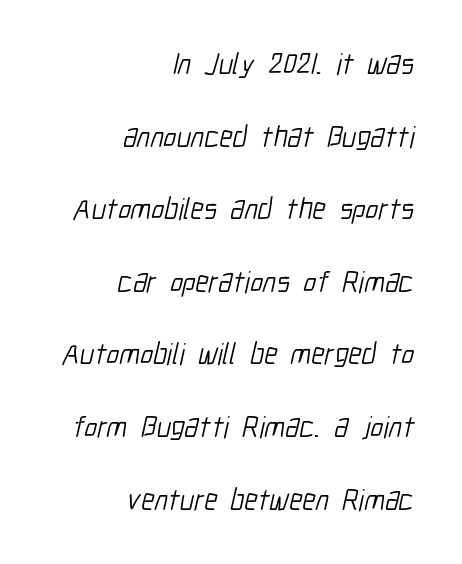
The image shows 30 px light, condensed sans-serif type; set right-aligned, loose line spacing (2.42x), normal letter spacing, not underlined; low stroke contrast and a medium x-height.
